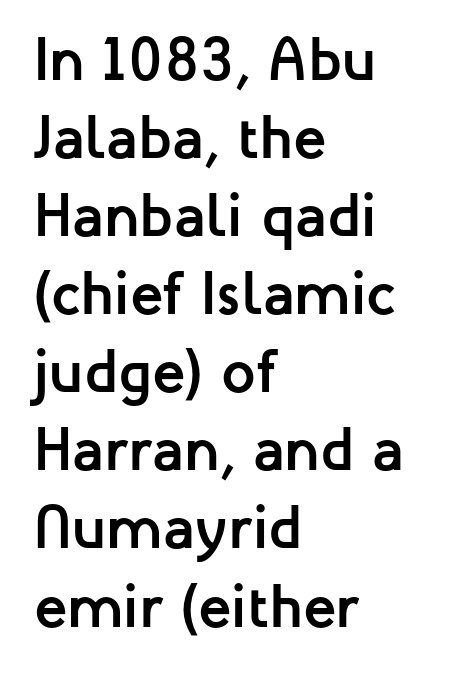
Q: Is the text bold? A: Yes.
Q: Is the text italic (slanted)? A: No, it is upright.
Q: Is the typeface a serif or a sans-serif typeface? A: Sans-serif.
Q: Is the text underlined? A: No.
Q: How is the paragraph aligned? A: Left-aligned.
Q: Is the spacing between letters normal or unusually wide? A: Normal.
Q: Is the spacing between lines tight, normal or loose? A: Normal.
Q: Width (condensed, normal, or wide)? A: Normal.
Q: Stroke contrast? A: Low.
Q: x-height? A: Medium.
Q: Monospaced? A: No.
